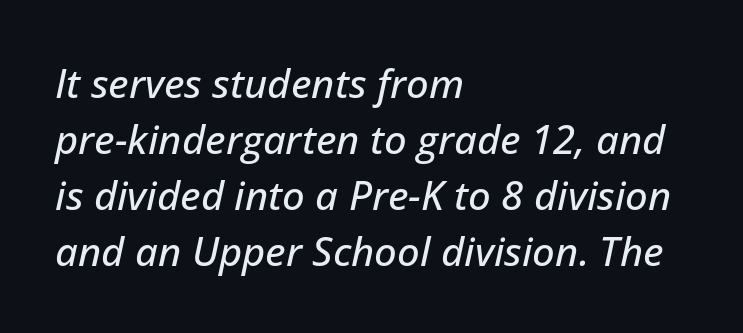
This sample uses an oblique cut, with every glyph tilted off the vertical. The passage shown has conventional tracking throughout. Rule under the text: the space is simply empty. A classic flush-left, rag-right setting is used for this passage.
